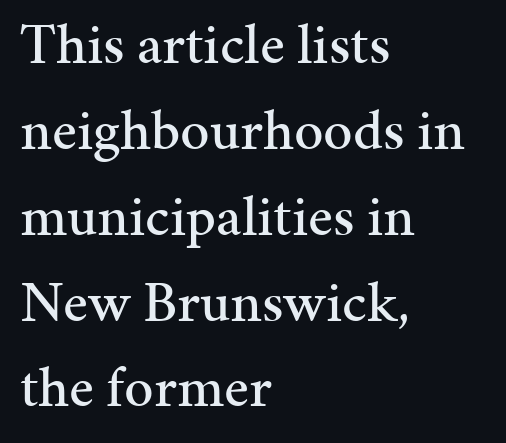
Q: Is the text italic (slanted)? A: No, it is upright.
Q: Is the typeface a serif or a sans-serif typeface? A: Serif.
Q: Is the text underlined? A: No.
Q: How is the paragraph aligned? A: Left-aligned.
Q: Is the spacing between letters normal or unusually wide? A: Normal.
Q: Is the spacing between lines tight, normal or loose? A: Normal.
Q: Width (condensed, normal, or wide)? A: Normal.
Q: Stroke contrast? A: Medium.
Q: x-height? A: Medium.
Q: Monospaced? A: No.
